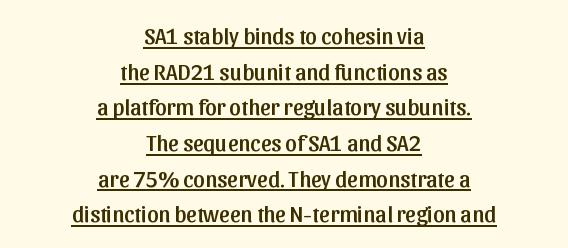
Does the leading feel generous? No, just average. Italic: no, the glyphs are upright roman. The rendering positions every line midway between the sides. Caption: standard tracking, unaltered. Looks like someone drew a line under every word here.
